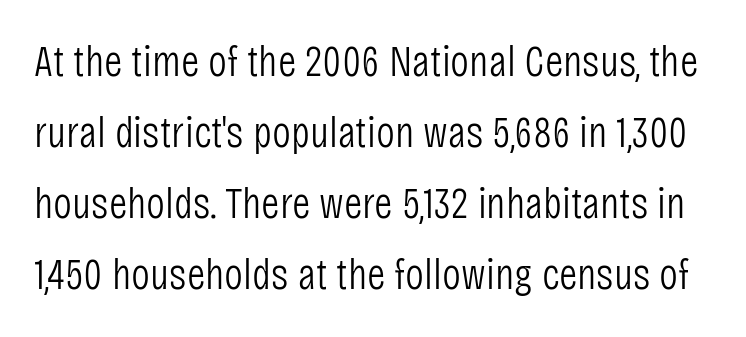
The image shows 45 px light, condensed sans-serif type, upright; set normal line spacing (1.58x), normal letter spacing, not underlined; low stroke contrast and a large x-height.
